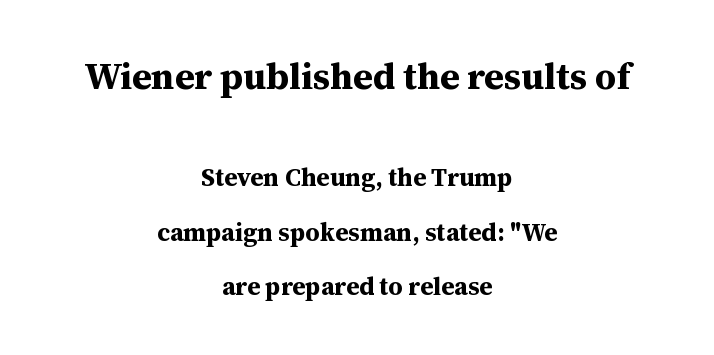
The image shows 37 px bold serif type, upright; set centered, loose line spacing (2.18x), normal letter spacing, not underlined; the first (top) block is 1.48x larger; medium stroke contrast and a medium x-height.
